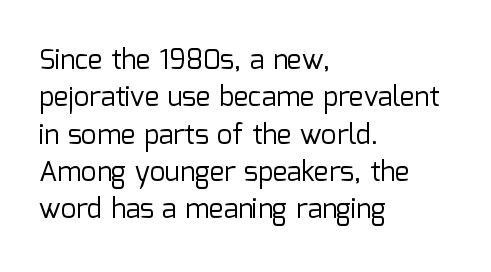
The image shows 27 px text type, upright; set left-aligned, normal line spacing (1.38x), normal letter spacing, not underlined.
